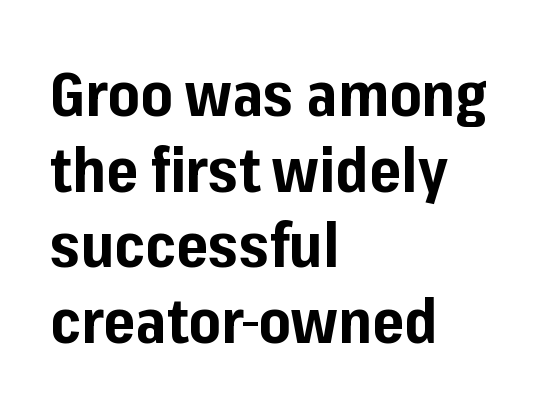
{"serif": "no", "italic": "no", "bold": "yes", "weight": "bold", "width": "normal", "stroke_contrast": "low", "x_height": "medium", "monospaced": "no", "underline": "no", "align": "left", "line_spacing_ratio": 1.24, "letter_spacing": "normal", "letter_spacing_em": 0.0, "glyph_px": 61}
